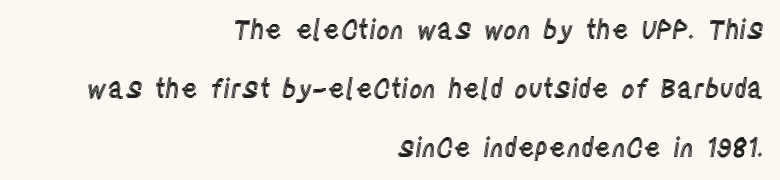
The image shows 26 px text type; set right-aligned, loose line spacing (2.27x), normal letter spacing, not underlined.
